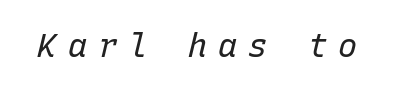
The image shows 32 px regular-weight type, italic (leaning right), monospaced; set unusually wide letter spacing (+0.34 em), not underlined; low stroke contrast and a medium x-height.
